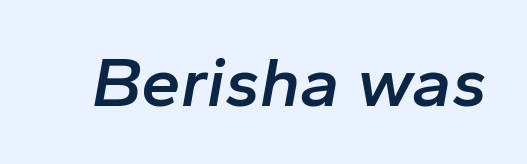
Q: Is the text bold? A: Semi-bold.
Q: Is the text italic (slanted)? A: Yes, it leans right by about 10 degrees.
Q: Is the text underlined? A: No.
Q: Is the spacing between letters normal or unusually wide? A: Normal.
Q: Width (condensed, normal, or wide)? A: Normal.
Q: Stroke contrast? A: Low.
Q: x-height? A: Medium.
Q: Monospaced? A: No.
